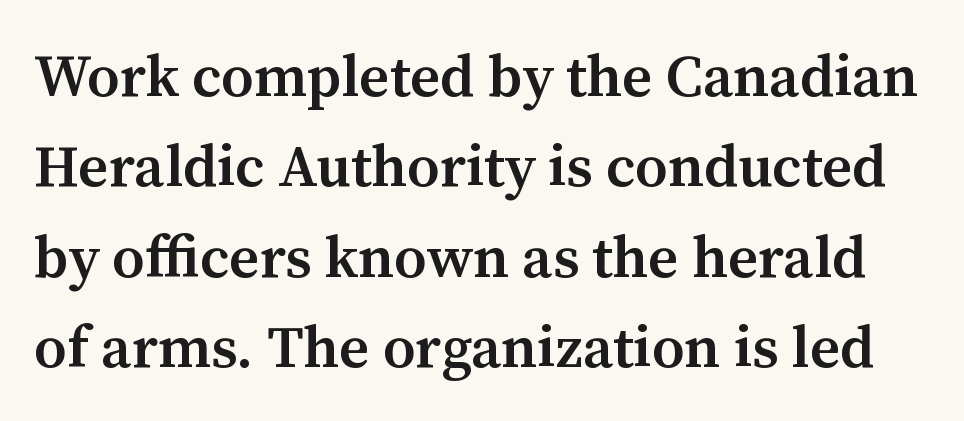
{"serif": "yes", "italic": "no", "bold": "semi", "weight": "semibold", "width": "normal", "stroke_contrast": "medium", "x_height": "medium", "monospaced": "no", "underline": "no", "line_spacing": "normal", "line_spacing_ratio": 1.53, "letter_spacing": "normal", "letter_spacing_em": 0.0, "glyph_px": 59}
